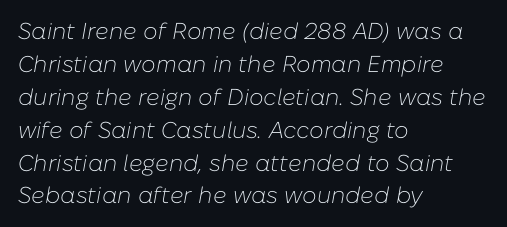
The image shows 23 px text type, italic (leaning right); set left-aligned, normal line spacing (1.43x), normal letter spacing, not underlined.
